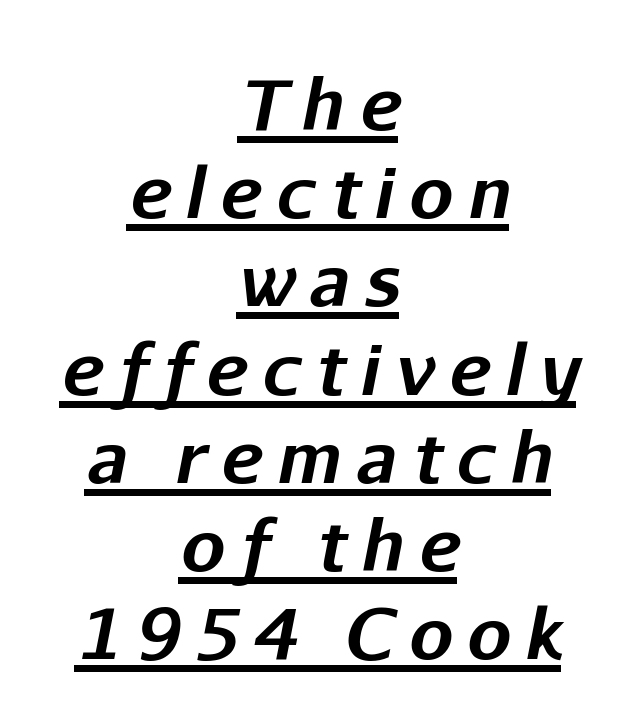
Q: Is the text bold? A: Yes.
Q: Is the text italic (slanted)? A: Yes, it leans right by about 11 degrees.
Q: Is the text underlined? A: Yes.
Q: How is the paragraph aligned? A: Centered.
Q: Is the spacing between letters normal or unusually wide? A: Unusually wide.
Q: Is the spacing between lines tight, normal or loose? A: Normal.
Q: Width (condensed, normal, or wide)? A: Normal.
Q: Stroke contrast? A: Low.
Q: x-height? A: Medium.
Q: Monospaced? A: No.
